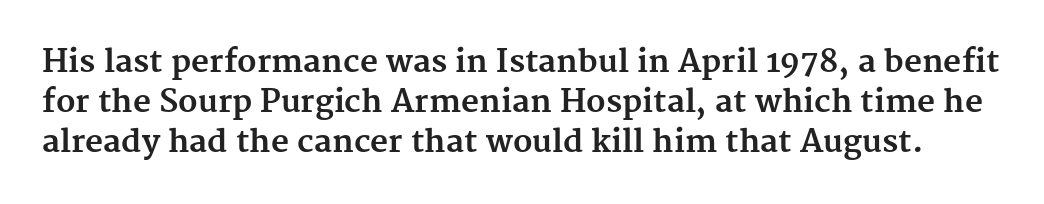
The image shows 31 px bold serif type, upright; set normal line spacing (1.29x), normal letter spacing, not underlined; medium stroke contrast and a medium x-height.
